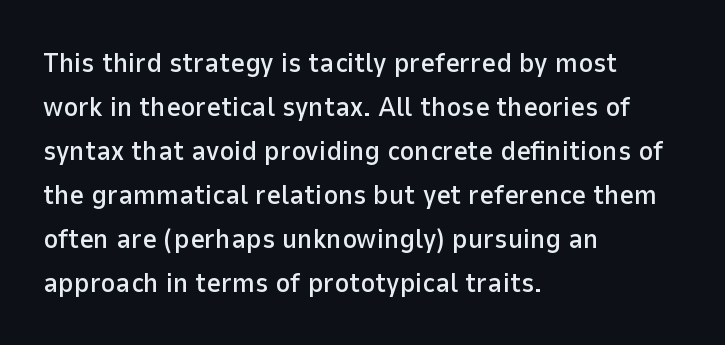
A typesetter would mark this as roman, not italic. The tracking reads as untouched default to a designer's eye. Compared with typical paragraphs, the rows here are spaced about the same. Examine the stroke ends and you'll find no serifs. Plain, unruled lines of type. The ragged edge is on the right, which tells us the setting is flush left.
